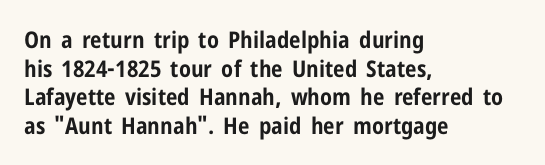
Every character sits straight up, as roman type does. Stroke thickness is high; the sample reads as a true bold. Inter-character spacing is left at the font's built-in metrics. Casual observation: everything's shoved over to the left. The specimen omits any rule beneath the text block's lines.
